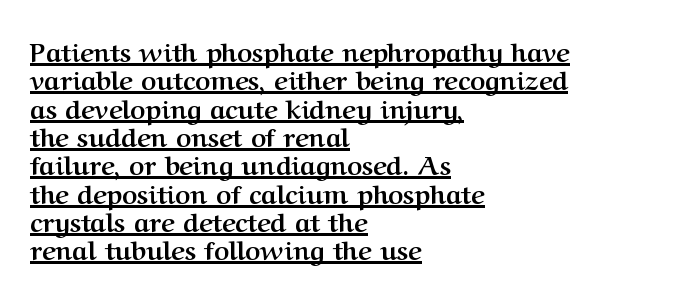
Q: Is the text bold? A: Yes.
Q: Is the text italic (slanted)? A: No, it is upright.
Q: Is the text underlined? A: Yes.
Q: How is the paragraph aligned? A: Left-aligned.
Q: Is the spacing between letters normal or unusually wide? A: Normal.
Q: Is the spacing between lines tight, normal or loose? A: Tight.
